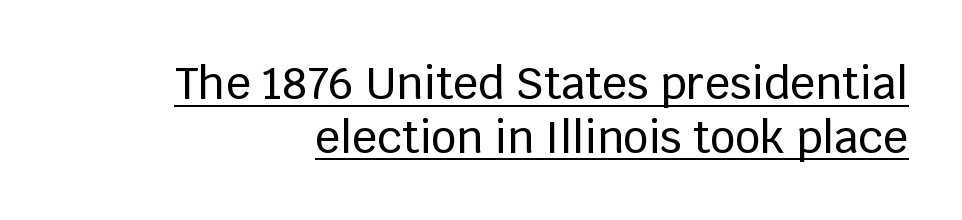
Are there feet on the stems? There aren't — it's a sans. Is this a fixed-width face? No — the glyphs have proportional, varying widths. Nothing unusual about the tracking: characters are spaced as the font intends. Posture: vertical. Decoration check: the copy is underlined. Where is the straight margin? On the right.
